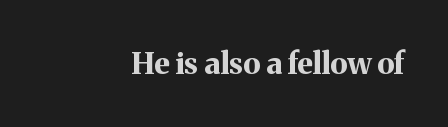
{"serif": "yes", "italic": "no", "bold": "yes", "weight": "bold", "width": "normal", "stroke_contrast": "medium", "x_height": "medium", "monospaced": "no", "underline": "no", "letter_spacing": "normal", "letter_spacing_em": 0.0, "glyph_px": 30}
